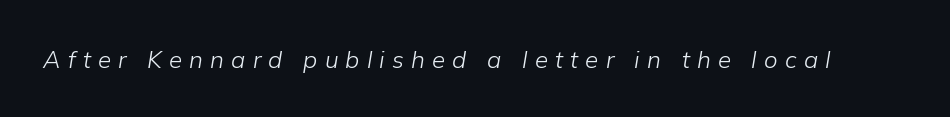
{"italic": "yes", "lean": "right", "slant_degrees": 9, "bold": "no", "underline": "no", "letter_spacing": "wide", "letter_spacing_em": 0.3, "glyph_px": 24}
